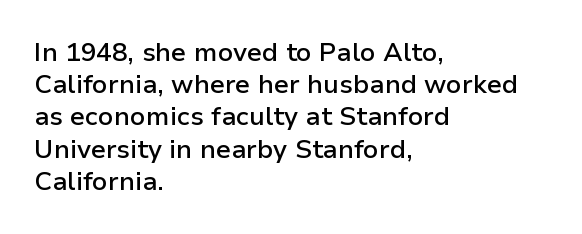
Q: Is the text bold? A: Semi-bold.
Q: Is the text italic (slanted)? A: No, it is upright.
Q: Is the text underlined? A: No.
Q: How is the paragraph aligned? A: Left-aligned.
Q: Is the spacing between letters normal or unusually wide? A: Normal.
